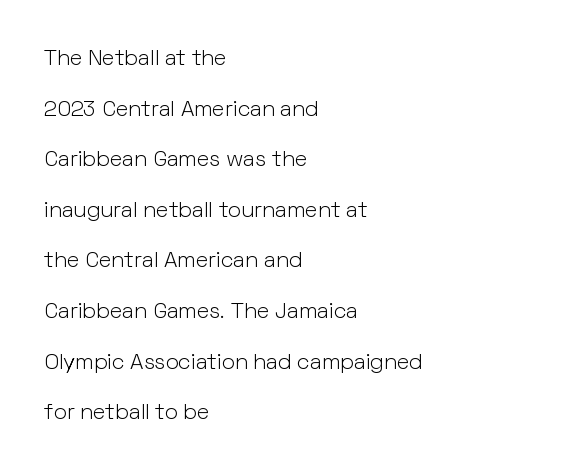
The image shows 22 px text type, upright; set left-aligned, loose line spacing (2.3x), normal letter spacing, not underlined.
